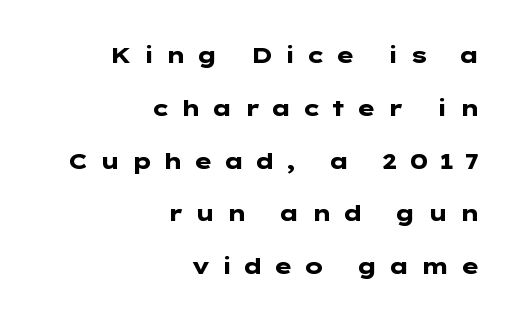
The typography opts for an upright posture over an oblique one. Horizontal alignment here is rightward, an uncommon choice for prose. The space directly below the letters is spotless. A full-strength bold gives these letters their thick strokes. Honestly, the letter spacing is so wide it's the main thing you notice.
